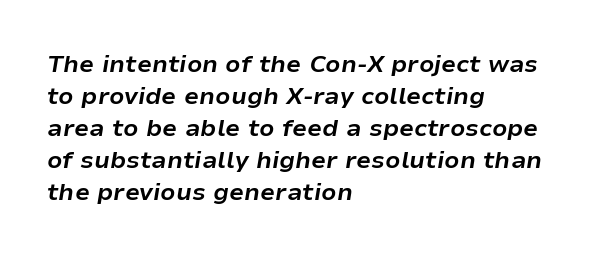
Q: Is the text bold? A: Yes.
Q: Is the text italic (slanted)? A: Yes, it leans right by about 9 degrees.
Q: Is the text underlined? A: No.
Q: How is the paragraph aligned? A: Left-aligned.
Q: Is the spacing between letters normal or unusually wide? A: Normal.
Q: Is the spacing between lines tight, normal or loose? A: Normal.
